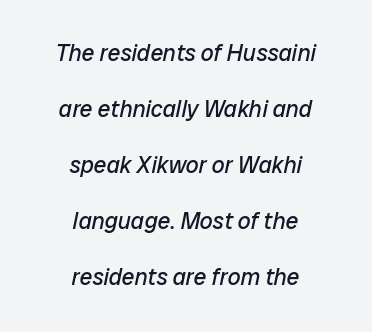
The whitespace from short lines is split evenly between both sides. A quiet, ordinary-to-light weight characterises the typeface. It's the slanting kind of type. Does the leading feel generous? Absolutely, it's lavish.
